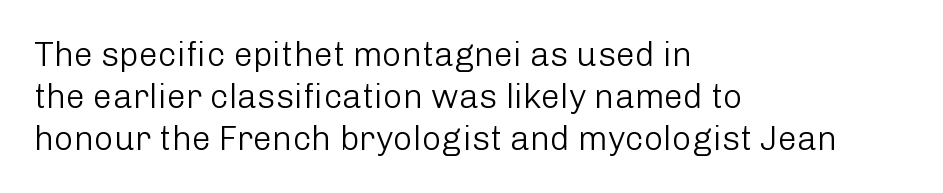
Q: Is the text bold? A: No.
Q: Is the text italic (slanted)? A: No, it is upright.
Q: Is the typeface a serif or a sans-serif typeface? A: Sans-serif.
Q: Is the text underlined? A: No.
Q: How is the paragraph aligned? A: Left-aligned.
Q: Is the spacing between letters normal or unusually wide? A: Normal.
Q: Width (condensed, normal, or wide)? A: Normal.
Q: Stroke contrast? A: Low.
Q: x-height? A: Medium.
Q: Monospaced? A: No.
